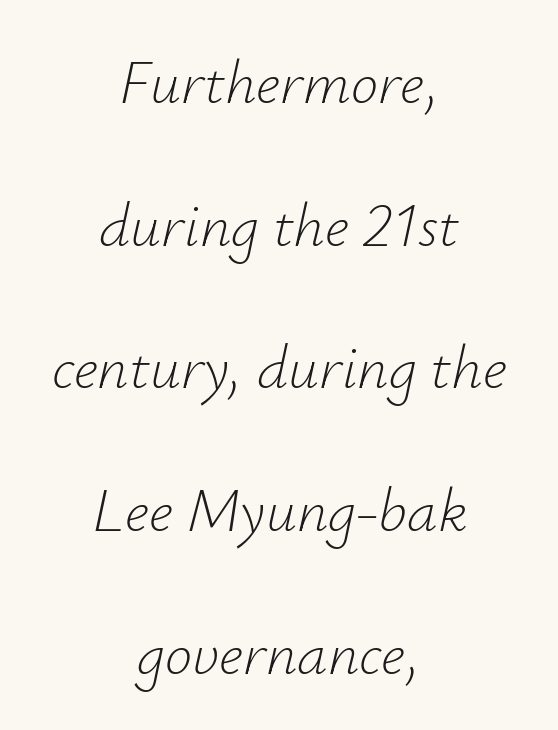
Type without underlining. This is not heavy type; no bold has been used. Observe the lean: these are italic letterforms. Words appear dense and cohesive because spacing is normal. Summary of vertical rhythm: relaxed, with wide interline spacing. This sample has the flowing, uneven cadence of proportional lettering.
